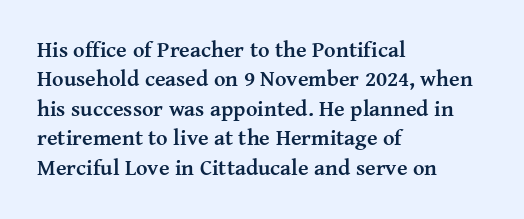
Q: Is the text bold? A: Yes.
Q: Is the text italic (slanted)? A: No, it is upright.
Q: Is the text underlined? A: No.
Q: How is the paragraph aligned? A: Left-aligned.
Q: Is the spacing between letters normal or unusually wide? A: Normal.
Q: Is the spacing between lines tight, normal or loose? A: Normal.
